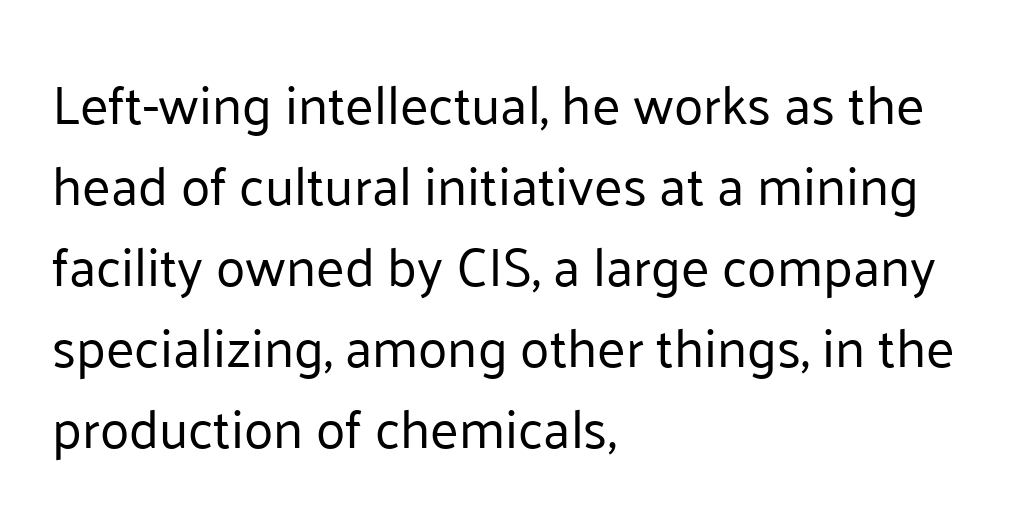
Q: Is the text bold? A: No.
Q: Is the text italic (slanted)? A: No, it is upright.
Q: Is the typeface a serif or a sans-serif typeface? A: Sans-serif.
Q: Is the text underlined? A: No.
Q: How is the paragraph aligned? A: Left-aligned.
Q: Is the spacing between letters normal or unusually wide? A: Normal.
Q: Is the spacing between lines tight, normal or loose? A: Normal.
Q: Width (condensed, normal, or wide)? A: Normal.
Q: Stroke contrast? A: Low.
Q: x-height? A: Medium.
Q: Monospaced? A: No.
